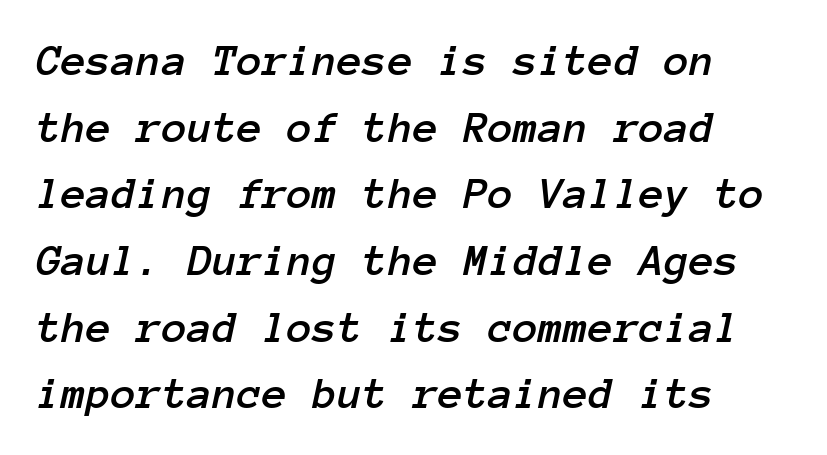
Q: Is the text italic (slanted)? A: Yes, it leans right by about 12 degrees.
Q: Is the text underlined? A: No.
Q: Is the spacing between letters normal or unusually wide? A: Normal.
Q: Is the spacing between lines tight, normal or loose? A: Normal.
Q: Width (condensed, normal, or wide)? A: Normal.
Q: Stroke contrast? A: Low.
Q: x-height? A: Medium.
Q: Monospaced? A: Yes.
